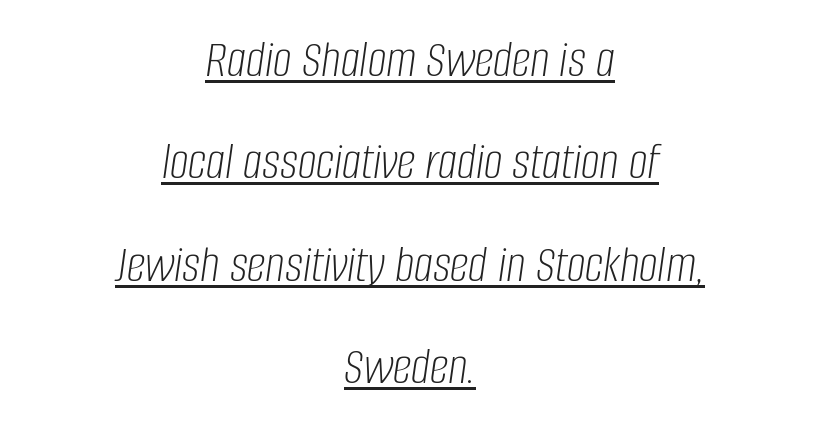
Q: Is the text bold? A: No.
Q: Is the text italic (slanted)? A: Yes, it leans right by about 8 degrees.
Q: Is the text underlined? A: Yes.
Q: How is the paragraph aligned? A: Centered.
Q: Is the spacing between letters normal or unusually wide? A: Normal.
Q: Is the spacing between lines tight, normal or loose? A: Loose.
Q: Width (condensed, normal, or wide)? A: Condensed.
Q: Stroke contrast? A: Low.
Q: x-height? A: Large.
Q: Monospaced? A: No.
